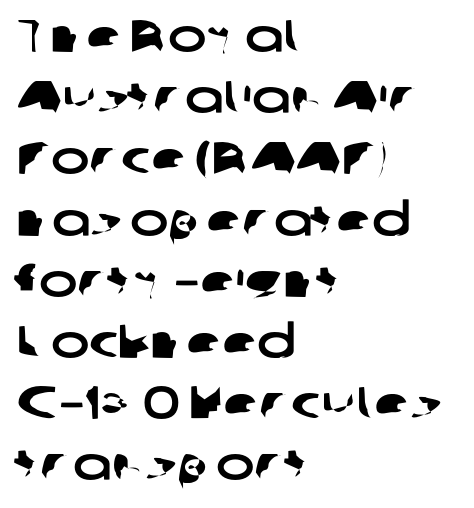
A student would call this left alignment; a typographer would say flush left, rag right. In terms of letterform style, serifs are entirely absent. The zone under the glyphs is completely vacant. A typesetter would call this proportional, since set widths differ per character. In terms of leading, this rendering sits right in the middle.
